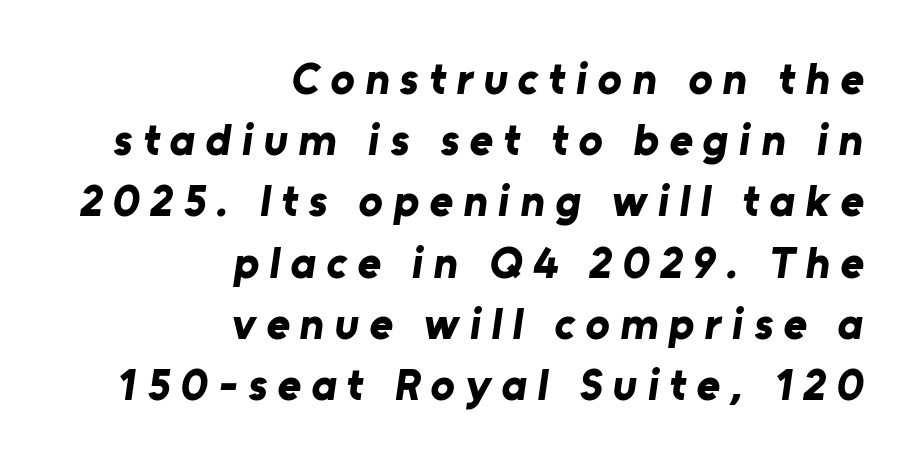
{"serif": "no", "bold": "yes", "weight": "bold", "width": "normal", "stroke_contrast": "low", "x_height": "medium", "monospaced": "no", "underline": "no", "align": "right", "line_spacing": "normal", "line_spacing_ratio": 1.36, "letter_spacing": "wide", "letter_spacing_em": 0.23, "glyph_px": 45}
